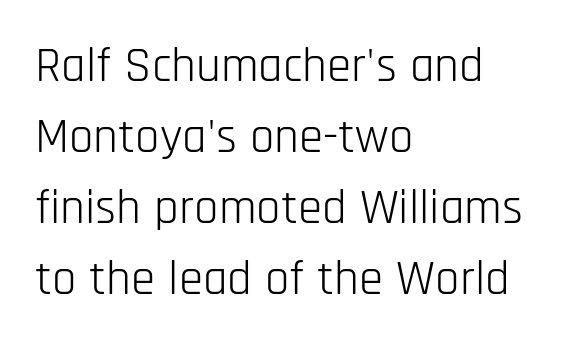
{"serif": "no", "italic": "no", "bold": "no", "weight": "light", "width": "condensed", "stroke_contrast": "low", "x_height": "large", "monospaced": "no", "underline": "no", "align": "left", "line_spacing": "normal", "line_spacing_ratio": 1.45, "letter_spacing": "normal", "letter_spacing_em": 0.0, "glyph_px": 49}
